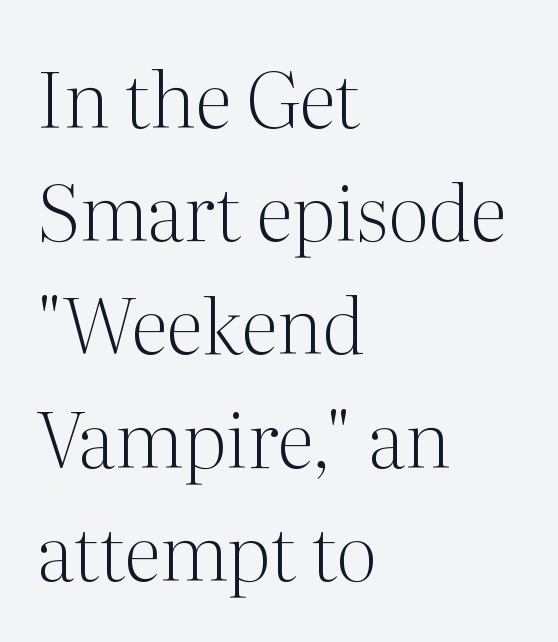
{"serif": "yes", "italic": "no", "bold": "no", "weight": "light", "width": "normal", "stroke_contrast": "medium", "x_height": "medium", "monospaced": "no", "underline": "no", "align": "left", "line_spacing": "normal", "line_spacing_ratio": 1.47, "letter_spacing": "normal", "letter_spacing_em": 0.0, "glyph_px": 77}
